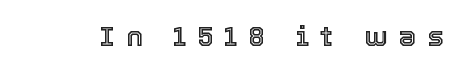
The image shows 28 px text type, upright; set unusually wide letter spacing (+0.41 em), not underlined; a medium x-height.
